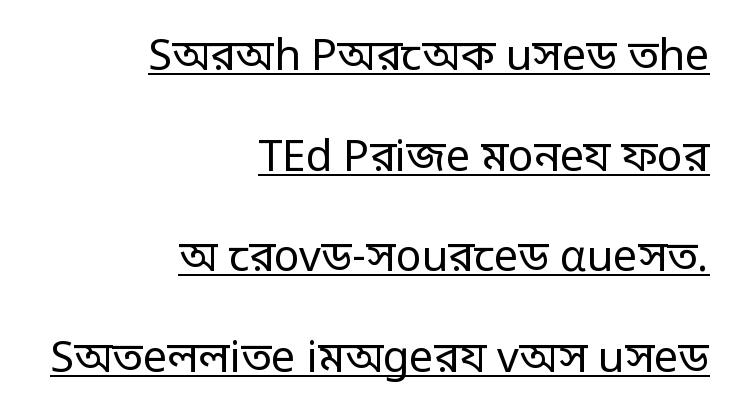
Q: Is the text bold? A: No.
Q: Is the text italic (slanted)? A: No, it is upright.
Q: Is the typeface a serif or a sans-serif typeface? A: Sans-serif.
Q: Is the text underlined? A: Yes.
Q: How is the paragraph aligned? A: Right-aligned.
Q: Is the spacing between letters normal or unusually wide? A: Normal.
Q: Is the spacing between lines tight, normal or loose? A: Loose.
Q: Width (condensed, normal, or wide)? A: Condensed.
Q: Stroke contrast? A: Low.
Q: Monospaced? A: No.
